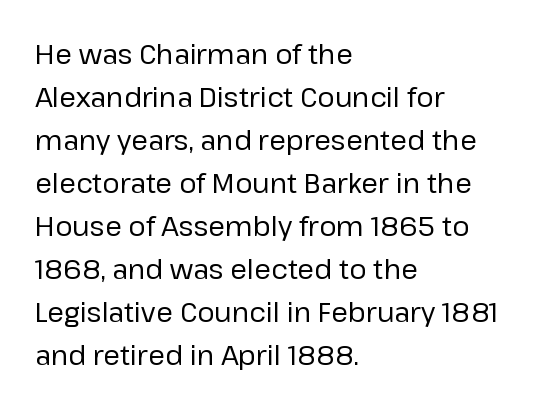
Line beginnings align vertically; line endings do not. Quick note: not italic, upright. No chunkiness to these letters — they're not bold. Default kerning and tracking; the words read as compact shapes.
